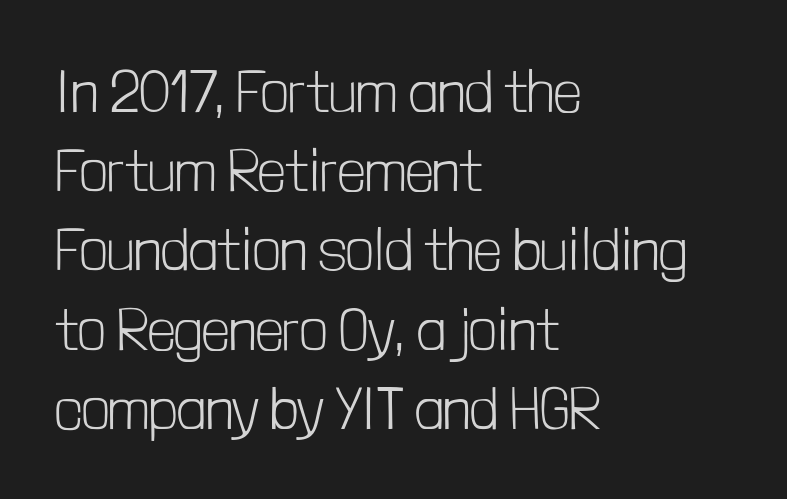
Q: Is the text bold? A: No.
Q: Is the text italic (slanted)? A: No, it is upright.
Q: Is the typeface a serif or a sans-serif typeface? A: Sans-serif.
Q: Is the text underlined? A: No.
Q: How is the paragraph aligned? A: Left-aligned.
Q: Is the spacing between letters normal or unusually wide? A: Normal.
Q: Is the spacing between lines tight, normal or loose? A: Normal.
Q: Width (condensed, normal, or wide)? A: Condensed.
Q: Stroke contrast? A: Low.
Q: x-height? A: Medium.
Q: Monospaced? A: No.
